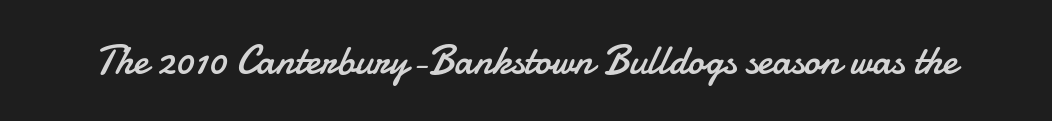
Nobody drew a line under any word here. Proportional: the letters do not fall into vertical columns. The line texture is even and compact thanks to regular tracking. A typesetter would label this face a sans.
